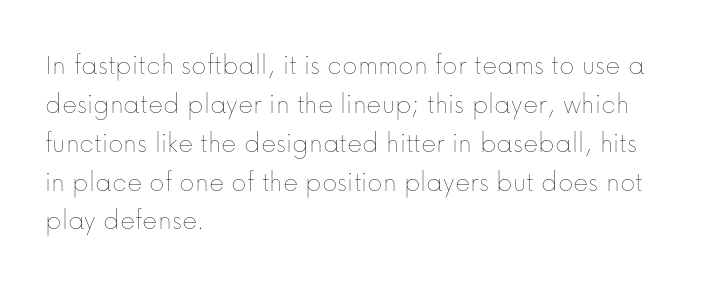
The image shows 29 px thin type, upright; set left-aligned, normal line spacing (1.34x), normal letter spacing, not underlined; low stroke contrast and a medium x-height.
